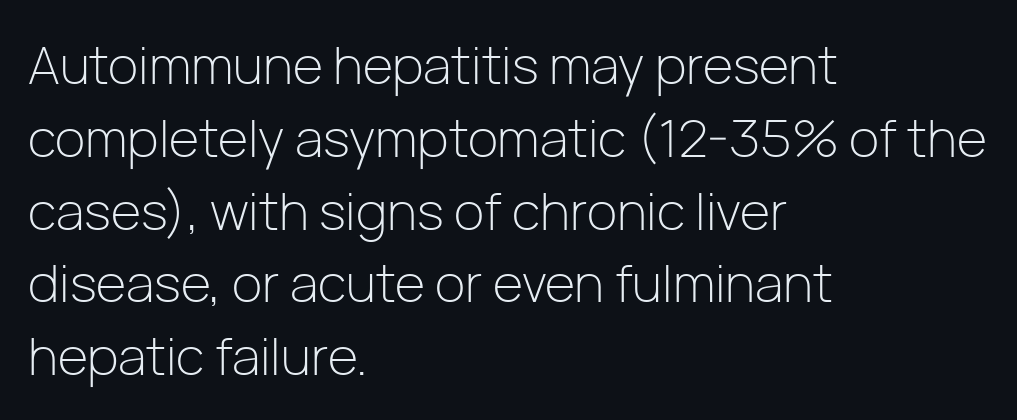
Q: Is the text bold? A: No.
Q: Is the text italic (slanted)? A: No, it is upright.
Q: Is the typeface a serif or a sans-serif typeface? A: Sans-serif.
Q: Is the text underlined? A: No.
Q: How is the paragraph aligned? A: Left-aligned.
Q: Is the spacing between letters normal or unusually wide? A: Normal.
Q: Is the spacing between lines tight, normal or loose? A: Normal.
Q: Width (condensed, normal, or wide)? A: Normal.
Q: Stroke contrast? A: Low.
Q: x-height? A: Medium.
Q: Monospaced? A: No.
